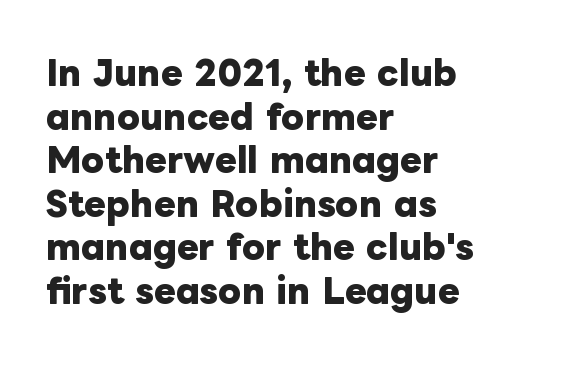
You could not count columns in this text — the font is proportionally spaced. The string is rendered with underlining switched off. These lines carry a lot of weight — the face is fully bold. This block has exactly the height ordinary leading produces. The paragraph has a hard left edge and a soft right edge. The specimen reads as upright at a glance.
